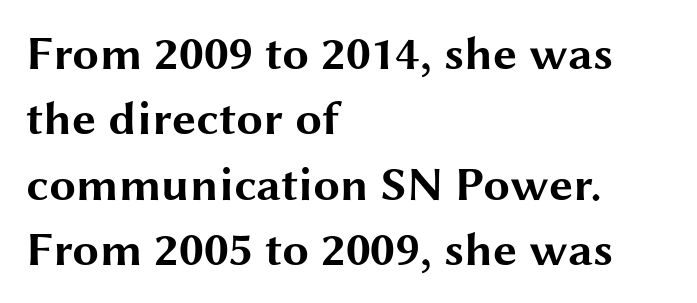
The letters sit at their default tracking, neither squeezed nor spread. Each new line begins a customary step beneath the previous one. Posture: upright roman. These lines are rendered in a variable-pitch font. The letters carry no serifs — their stems end cleanly without finishing strokes.
